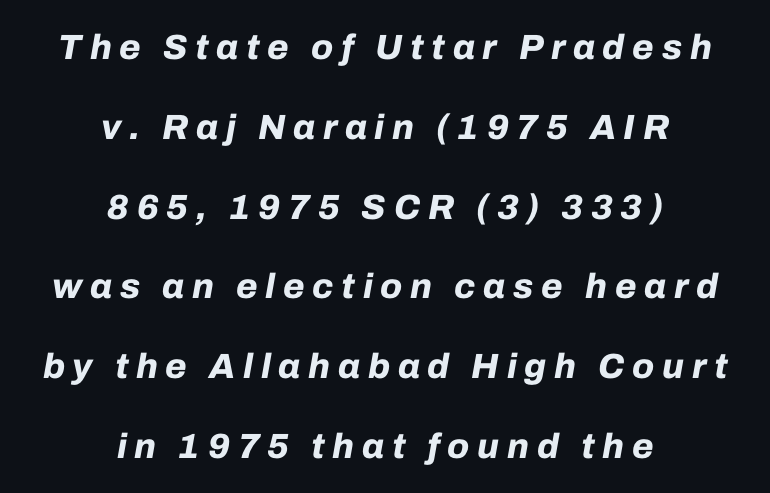
The image shows 35 px bold type, italic (leaning right); set centered, loose line spacing (2.28x), unusually wide letter spacing (+0.22 em), not underlined; low stroke contrast and a medium x-height.
